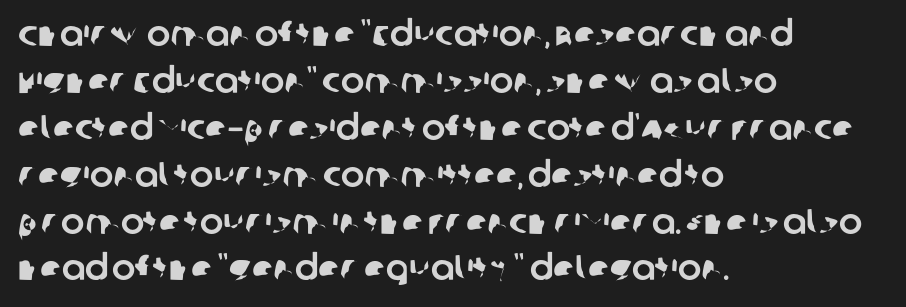
The lines sit at an ordinary, default distance from one another. No feet cap the strokes, marking this as sans-serif type. The setting favours the left margin, as ordinary paragraphs usually do. Letters rest on an invisible, unmarked baseline. Tracking here is standard; glyphs follow each other at the usual distance.
